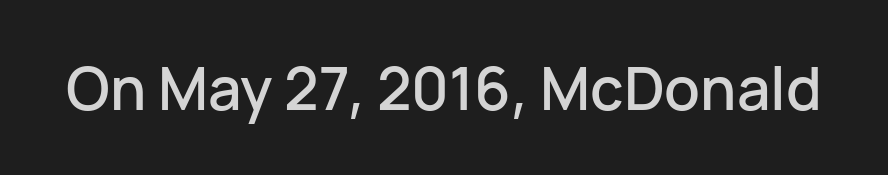
The horizontal fit of the characters is conventional and even. The face used here is proportionally spaced, like ordinary book or web type. To sum up the face: it is a sans, with no serifs. This is roman type, the default non-slanted kind. The area under the type is left untouched.
